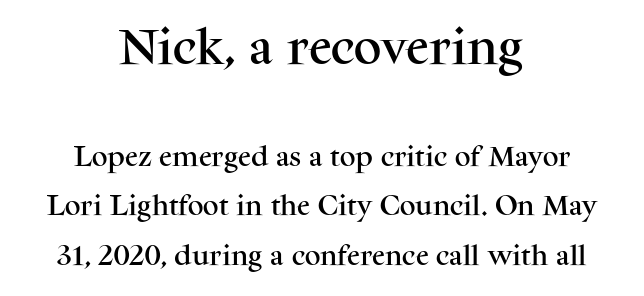
{"serif": "yes", "italic": "no", "width": "normal", "stroke_contrast": "medium", "x_height": "medium", "monospaced": "no", "underline": "no", "align": "center", "line_spacing": "loose", "line_spacing_ratio": 2.25, "letter_spacing": "normal", "letter_spacing_em": 0.0, "larger_block": "first", "size_ratio": 1.77, "glyph_px": 39}
